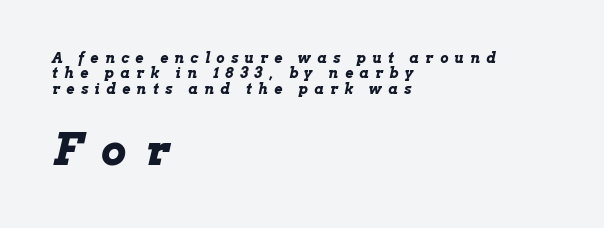
Vertical spacing — tight. The horizontal fit of the characters is loose and conspicuously gappy. The face used here is proportionally spaced, like ordinary book or web type. The lines in this sample share a left origin and differ only in where they stop. Yep, that's italic — everything's leaning. As a designer I'd log this as weight 700, bold.
